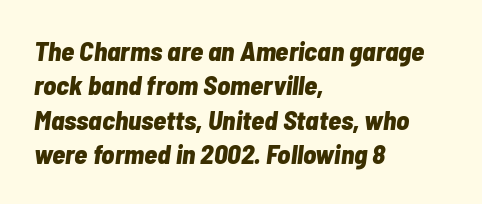
The image shows 27 px bold type, italic (leaning right); set left-aligned, normal line spacing (1.27x), normal letter spacing, not underlined.
